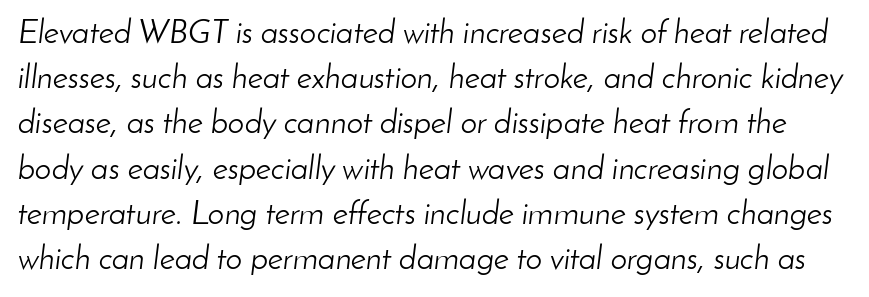
The image shows 33 px light type, italic (leaning right); set normal line spacing (1.37x), normal letter spacing, not underlined; low stroke contrast and a small x-height.
